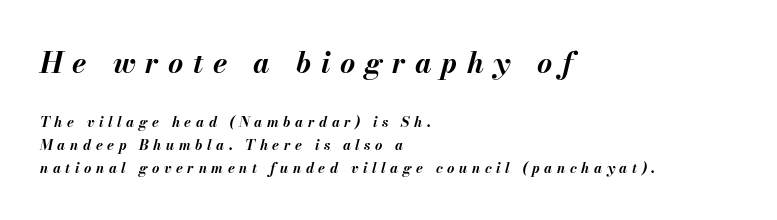
{"italic": "yes", "lean": "right", "slant_degrees": 13, "bold": "yes", "weight": "bold", "width": "normal", "stroke_contrast": "medium", "x_height": "small", "monospaced": "no", "underline": "no", "align": "left", "line_spacing": "normal", "line_spacing_ratio": 1.65, "letter_spacing": "wide", "letter_spacing_em": 0.33, "larger_block": "first", "size_ratio": 2.07, "glyph_px": 29}
